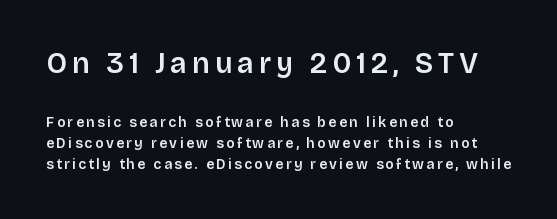
{"serif": "no", "italic": "no", "bold": "semi", "weight": "semibold", "width": "normal", "stroke_contrast": "low", "x_height": "large", "monospaced": "no", "underline": "no", "align": "left", "line_spacing": "normal", "line_spacing_ratio": 1.5, "larger_block": "first", "size_ratio": 2.07, "glyph_px": 29}
